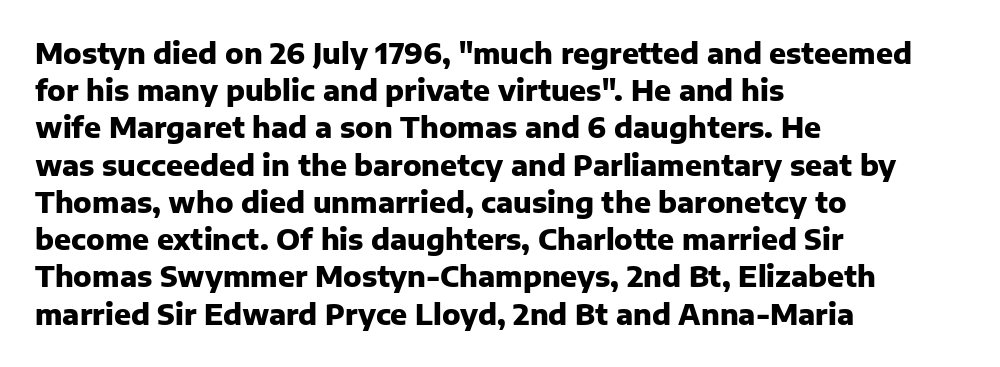
{"serif": "no", "italic": "no", "bold": "yes", "weight": "heavy", "width": "normal", "stroke_contrast": "low", "x_height": "medium", "monospaced": "no", "underline": "no", "align": "left", "line_spacing": "normal", "line_spacing_ratio": 1.33, "letter_spacing": "normal", "letter_spacing_em": 0.0, "glyph_px": 28}
